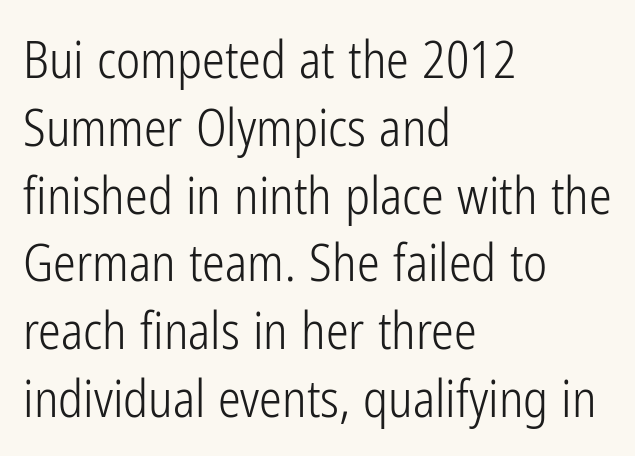
{"serif": "no", "italic": "no", "bold": "no", "weight": "light", "width": "condensed", "stroke_contrast": "low", "x_height": "medium", "monospaced": "no", "underline": "no", "align": "left", "line_spacing": "normal", "line_spacing_ratio": 1.33, "letter_spacing": "normal", "letter_spacing_em": 0.0, "glyph_px": 51}
